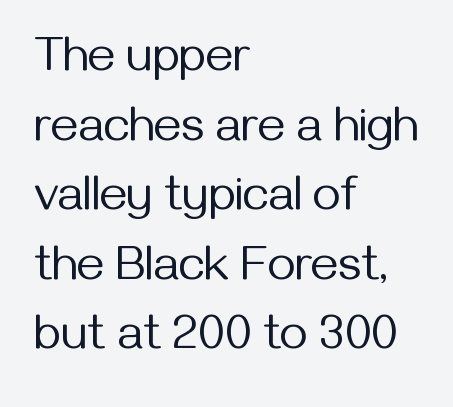
The image shows 48 px regular-weight sans-serif type, upright; set left-aligned, normal line spacing (1.45x), normal letter spacing, not underlined; medium stroke contrast and a medium x-height.
